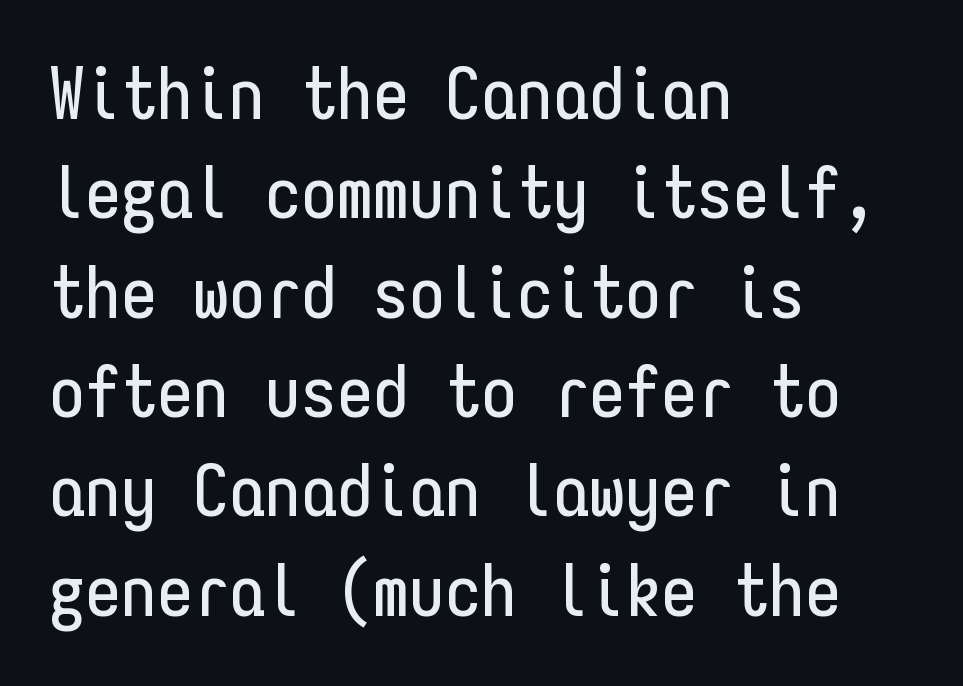
Q: Is the text italic (slanted)? A: No, it is upright.
Q: Is the typeface a serif or a sans-serif typeface? A: Sans-serif.
Q: Is the text underlined? A: No.
Q: How is the paragraph aligned? A: Left-aligned.
Q: Is the spacing between letters normal or unusually wide? A: Normal.
Q: Is the spacing between lines tight, normal or loose? A: Normal.
Q: Width (condensed, normal, or wide)? A: Condensed.
Q: Stroke contrast? A: Low.
Q: x-height? A: Medium.
Q: Monospaced? A: Yes.
